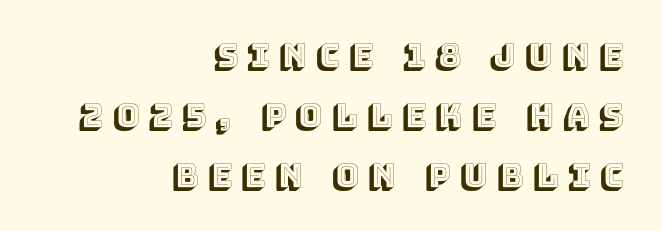
{"italic": "no", "width": "normal", "x_height": "large", "monospaced": "no", "underline": "no", "align": "right", "line_spacing_ratio": 1.87, "letter_spacing": "wide", "letter_spacing_em": 0.3, "glyph_px": 32}
